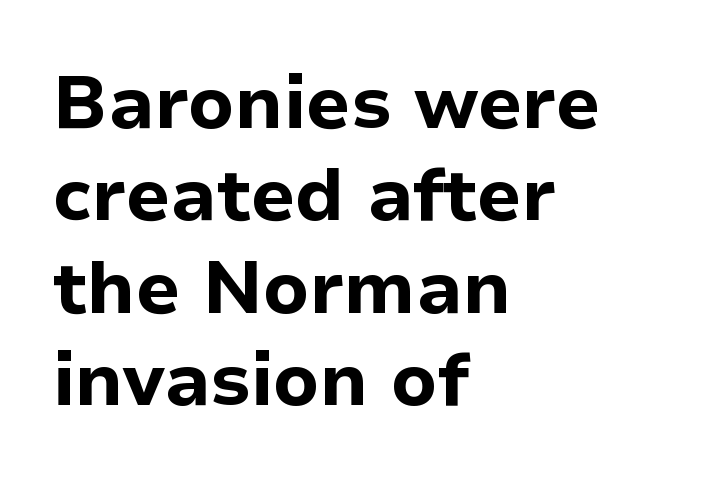
{"serif": "no", "italic": "no", "bold": "yes", "weight": "bold", "width": "normal", "stroke_contrast": "low", "x_height": "medium", "monospaced": "no", "underline": "no", "align": "left", "line_spacing": "normal", "line_spacing_ratio": 1.25, "letter_spacing": "normal", "letter_spacing_em": 0.0, "glyph_px": 74}
